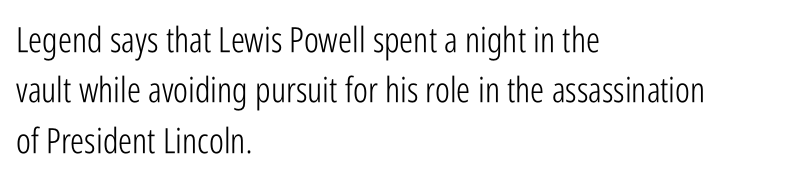
The image shows 35 px light, condensed sans-serif type, upright; set left-aligned, normal line spacing (1.44x), normal letter spacing, not underlined; low stroke contrast and a medium x-height.
